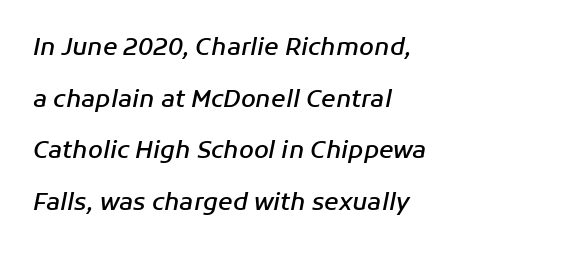
Q: Is the text bold? A: Semi-bold.
Q: Is the text italic (slanted)? A: Yes, it leans right by about 11 degrees.
Q: Is the text underlined? A: No.
Q: How is the paragraph aligned? A: Left-aligned.
Q: Is the spacing between letters normal or unusually wide? A: Normal.
Q: Is the spacing between lines tight, normal or loose? A: Loose.
